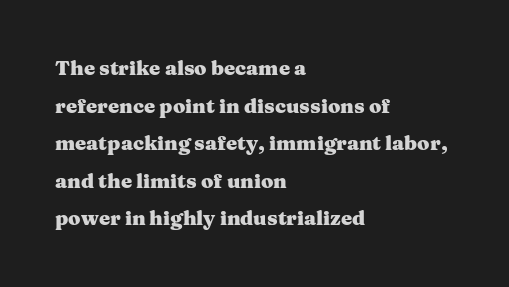
Q: Is the text bold? A: Yes.
Q: Is the text italic (slanted)? A: No, it is upright.
Q: Is the text underlined? A: No.
Q: How is the paragraph aligned? A: Left-aligned.
Q: Is the spacing between letters normal or unusually wide? A: Normal.
